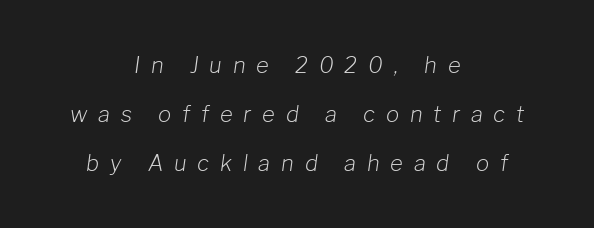
Q: Is the text bold? A: No.
Q: Is the text italic (slanted)? A: Yes, it leans right by about 8 degrees.
Q: Is the text underlined? A: No.
Q: How is the paragraph aligned? A: Centered.
Q: Is the spacing between letters normal or unusually wide? A: Unusually wide.
Q: Is the spacing between lines tight, normal or loose? A: Loose.
